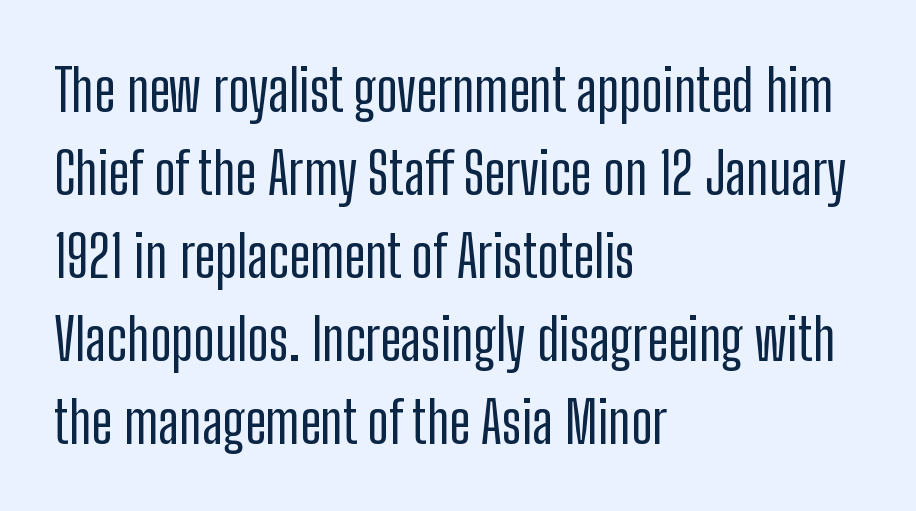
Q: Is the text italic (slanted)? A: No, it is upright.
Q: Is the typeface a serif or a sans-serif typeface? A: Sans-serif.
Q: Is the text underlined? A: No.
Q: How is the paragraph aligned? A: Left-aligned.
Q: Is the spacing between letters normal or unusually wide? A: Normal.
Q: Is the spacing between lines tight, normal or loose? A: Normal.
Q: Width (condensed, normal, or wide)? A: Condensed.
Q: Stroke contrast? A: Low.
Q: x-height? A: Medium.
Q: Monospaced? A: No.
